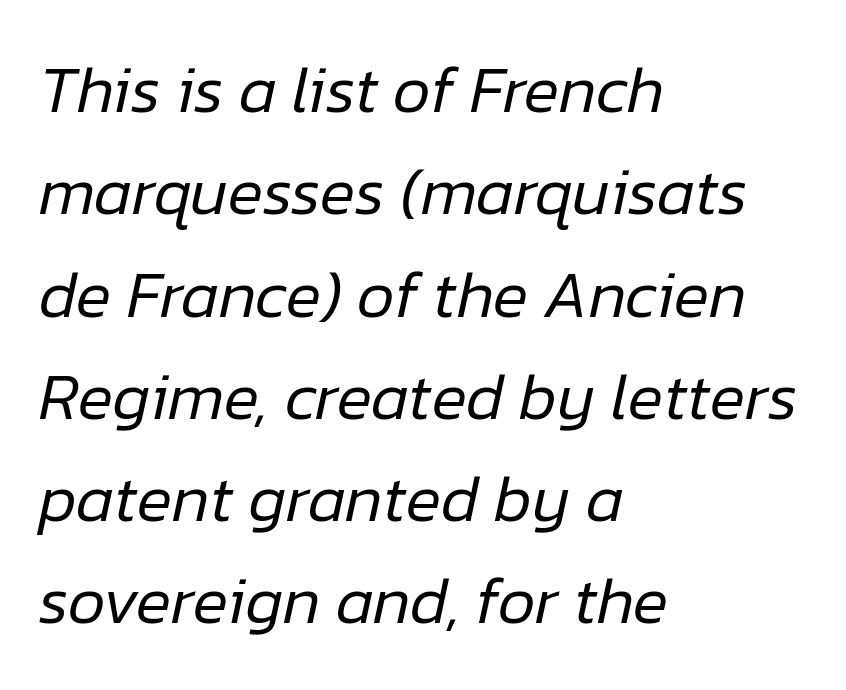
{"italic": "yes", "lean": "right", "slant_degrees": 12, "bold": "no", "weight": "regular", "width": "normal", "stroke_contrast": "low", "x_height": "medium", "monospaced": "no", "underline": "no", "align": "left", "line_spacing": "normal", "line_spacing_ratio": 1.55, "letter_spacing": "normal", "letter_spacing_em": 0.0, "glyph_px": 66}
